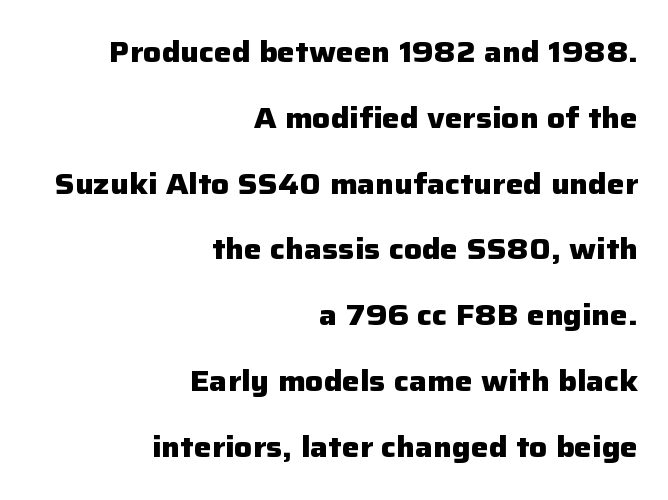
I'd describe the lettering as bold — thick and assertive. Compared with a flush-left layout, this one pins lines to the opposite, right side. Grotesque or geometric, the face here clearly has no serifs. Descenders hang freely into open space. The rendering uses natural spacing where letterforms have individual widths. No italicization has been applied; the sample stays upright.
